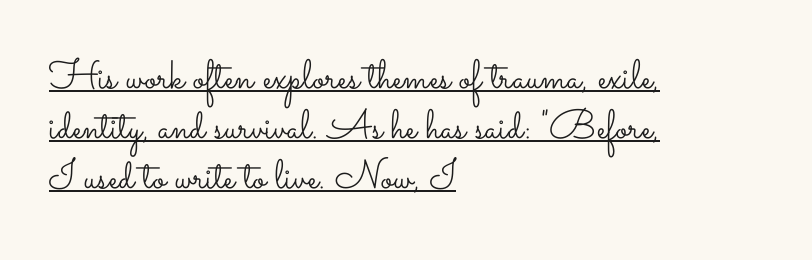
Q: Is the text bold? A: No.
Q: Is the text italic (slanted)? A: Yes.
Q: Is the text underlined? A: Yes.
Q: How is the paragraph aligned? A: Left-aligned.
Q: Is the spacing between letters normal or unusually wide? A: Normal.
Q: Width (condensed, normal, or wide)? A: Wide.
Q: Stroke contrast? A: Low.
Q: x-height? A: Small.
Q: Monospaced? A: No.
